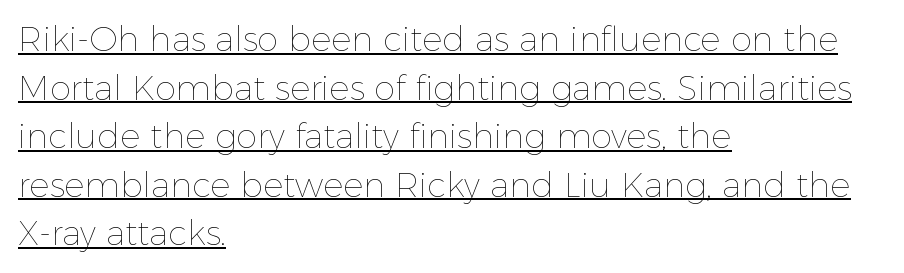
Q: Is the text bold? A: No.
Q: Is the text italic (slanted)? A: No, it is upright.
Q: Is the text underlined? A: Yes.
Q: How is the paragraph aligned? A: Left-aligned.
Q: Is the spacing between letters normal or unusually wide? A: Normal.
Q: Is the spacing between lines tight, normal or loose? A: Normal.
Q: Width (condensed, normal, or wide)? A: Normal.
Q: x-height? A: Medium.
Q: Monospaced? A: No.
